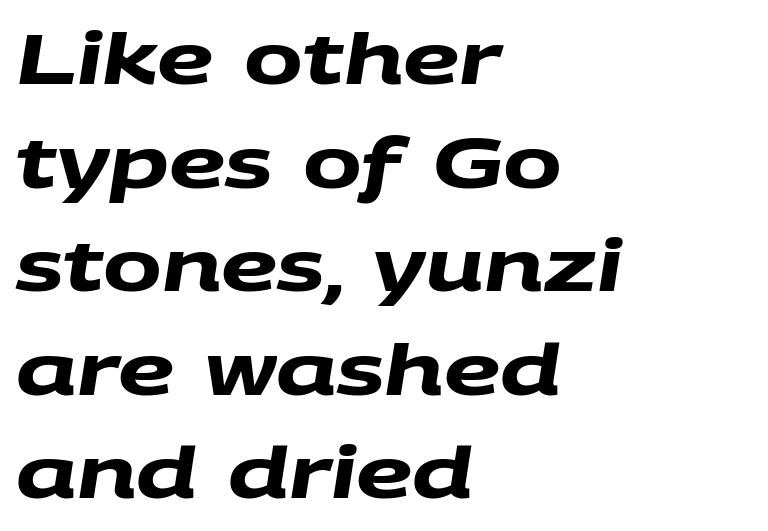
The image shows 70 px heavy, wide sans-serif type; set left-aligned, normal line spacing (1.48x), normal letter spacing, not underlined; medium stroke contrast and a large x-height.
